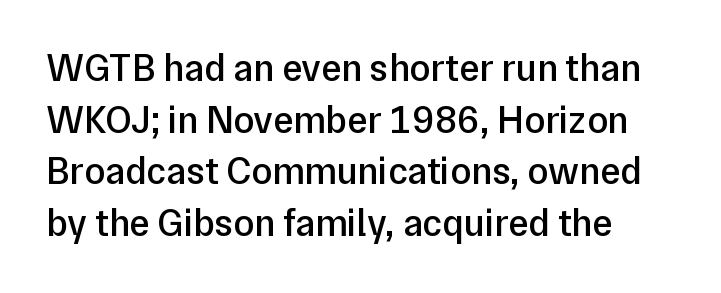
The image shows 38 px semibold sans-serif type, upright; set normal line spacing (1.36x), normal letter spacing, not underlined; low stroke contrast and a medium x-height.
